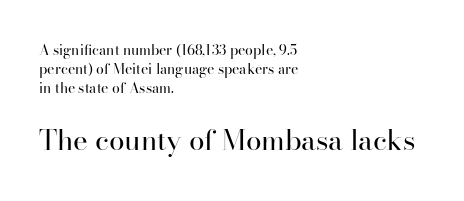
Yep, those are serifs on the letters. Spacing verdict: proportional, widths tailored to each character. Caption: multi-line text, flush left, ragged right. You could call the tracking neutral — neither tight nor loose.
